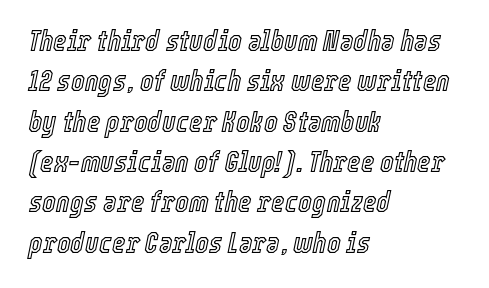
The image shows 29 px condensed type, italic (leaning right); set left-aligned, normal line spacing (1.39x), normal letter spacing, not underlined; a medium x-height.
